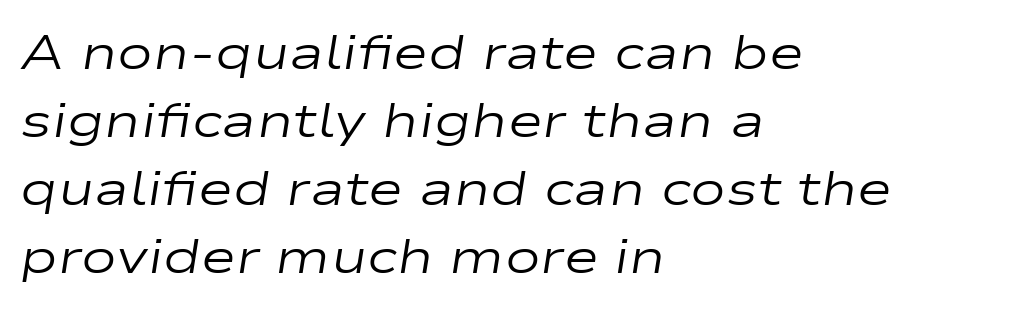
{"italic": "yes", "lean": "right", "slant_degrees": 9, "bold": "no", "weight": "regular", "width": "wide", "stroke_contrast": "low", "x_height": "medium", "monospaced": "no", "underline": "no", "align": "left", "line_spacing": "normal", "line_spacing_ratio": 1.42, "letter_spacing": "normal", "letter_spacing_em": 0.0, "glyph_px": 48}
